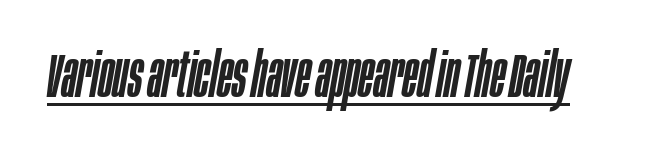
Check the space under the baseline: a stroke is drawn there. The letters advance in unequal steps, a hallmark of proportional type. No extra tracking has been applied to these lines. This sample uses an oblique cut, with every glyph tilted off the vertical.
